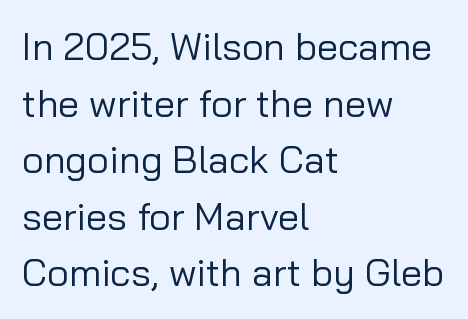
Q: Is the text bold? A: No.
Q: Is the text italic (slanted)? A: No, it is upright.
Q: Is the typeface a serif or a sans-serif typeface? A: Sans-serif.
Q: Is the text underlined? A: No.
Q: How is the paragraph aligned? A: Left-aligned.
Q: Is the spacing between letters normal or unusually wide? A: Normal.
Q: Is the spacing between lines tight, normal or loose? A: Normal.
Q: Width (condensed, normal, or wide)? A: Normal.
Q: Stroke contrast? A: Low.
Q: x-height? A: Medium.
Q: Monospaced? A: No.
